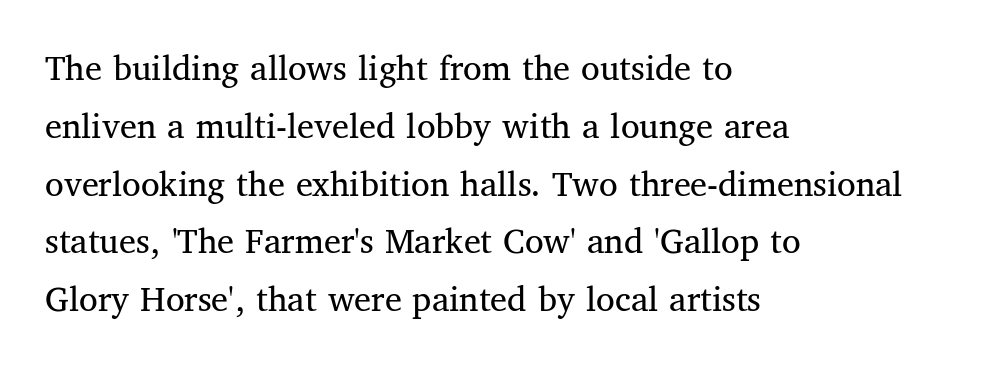
{"serif": "yes", "italic": "no", "bold": "no", "weight": "regular", "width": "normal", "stroke_contrast": "medium", "x_height": "medium", "monospaced": "no", "underline": "no", "align": "left", "line_spacing": "normal", "line_spacing_ratio": 1.52, "letter_spacing": "normal", "letter_spacing_em": 0.0, "glyph_px": 38}
